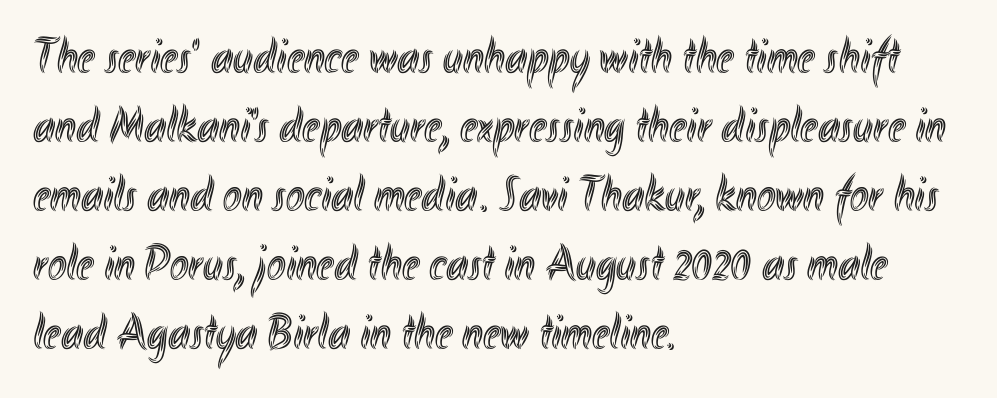
Q: Is the text italic (slanted)? A: Yes.
Q: Is the text underlined? A: No.
Q: How is the paragraph aligned? A: Left-aligned.
Q: Is the spacing between letters normal or unusually wide? A: Normal.
Q: Is the spacing between lines tight, normal or loose? A: Normal.
Q: Width (condensed, normal, or wide)? A: Condensed.
Q: x-height? A: Small.
Q: Monospaced? A: No.
